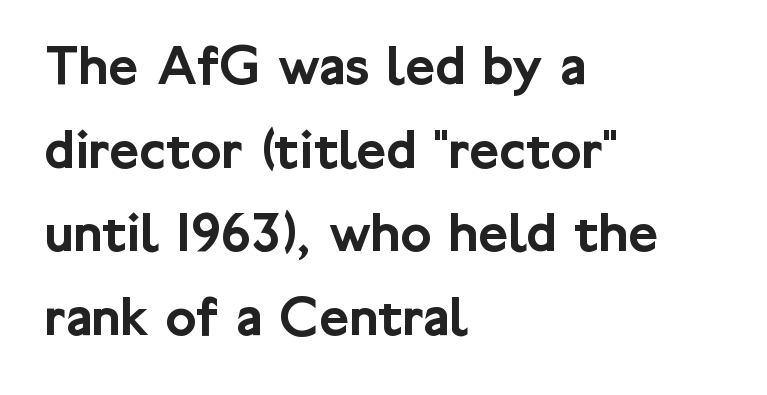
The passage is arranged the way most books set body copy — flush left. Is this a fixed-width face? No — the glyphs have proportional, varying widths. The vertical gap from one line to the next is medium. Check where the strokes stop: nothing finishes them off — pure sans.
